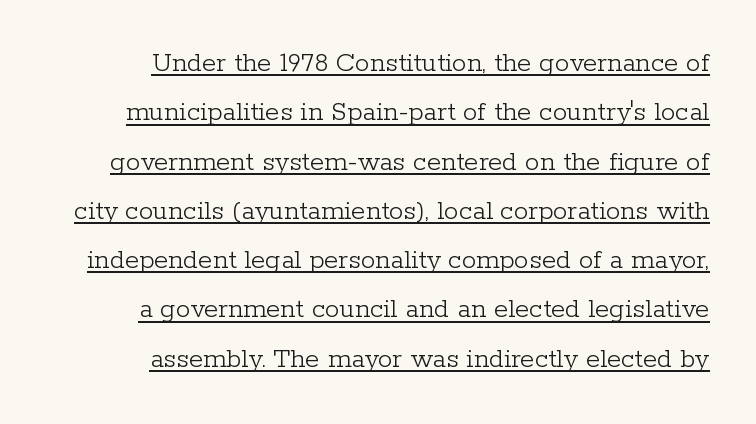
{"serif": "yes", "italic": "no", "bold": "no", "weight": "light", "width": "normal", "stroke_contrast": "low", "x_height": "medium", "monospaced": "no", "underline": "yes", "align": "right", "line_spacing": "normal", "line_spacing_ratio": 1.7, "letter_spacing": "normal", "letter_spacing_em": 0.0, "glyph_px": 29}
